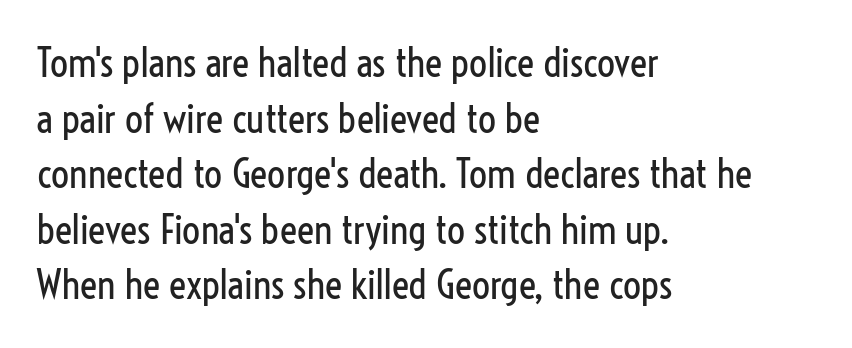
Type style note: lacks serifs. The leading is moderate, giving the passage an even texture. A bare baseline throughout the passage. Italic: no, the glyphs are upright roman. Heaviness? Minimal to ordinary, like unemphasized prose.
